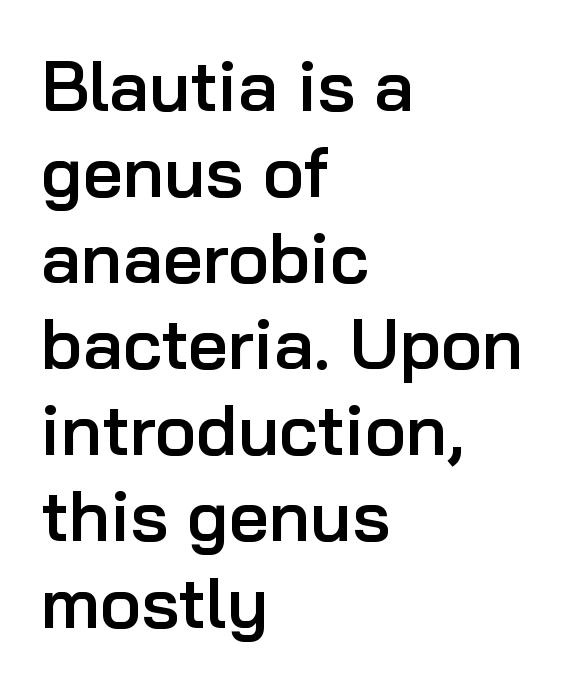
{"serif": "no", "italic": "no", "bold": "semi", "weight": "semibold", "width": "normal", "stroke_contrast": "low", "x_height": "medium", "monospaced": "no", "underline": "no", "align": "left", "line_spacing_ratio": 1.23, "letter_spacing": "normal", "letter_spacing_em": 0.0, "glyph_px": 70}
